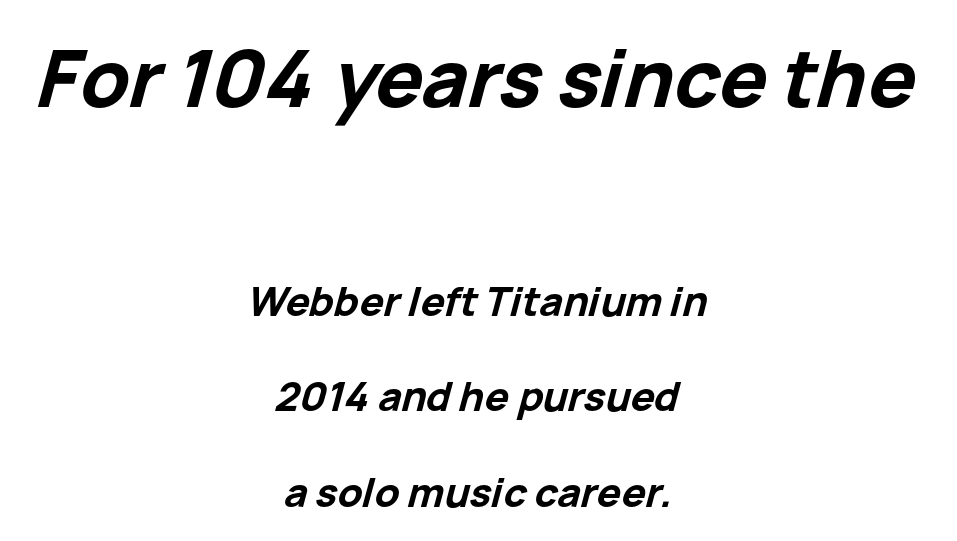
The baseline area is clear. Line starts and ends both wander, symmetrically. Whoever set this chose breathing room over compactness in the vertical rhythm. The horizontal fit of the characters is conventional and even.
